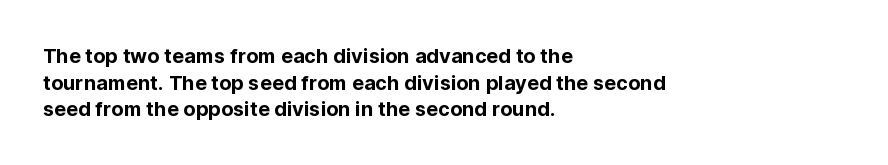
{"italic": "no", "underline": "no", "align": "left", "line_spacing": "normal", "line_spacing_ratio": 1.33, "letter_spacing": "normal", "letter_spacing_em": 0.0, "glyph_px": 20}
